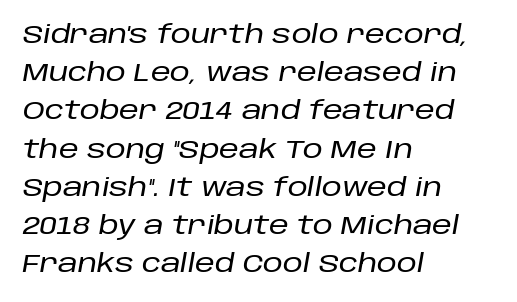
The rag falls on the right side of this text block. If you drew a line through each stem, it would be angled. Evenly set lines give the paragraph a standard silhouette. A bare baseline throughout the passage.
